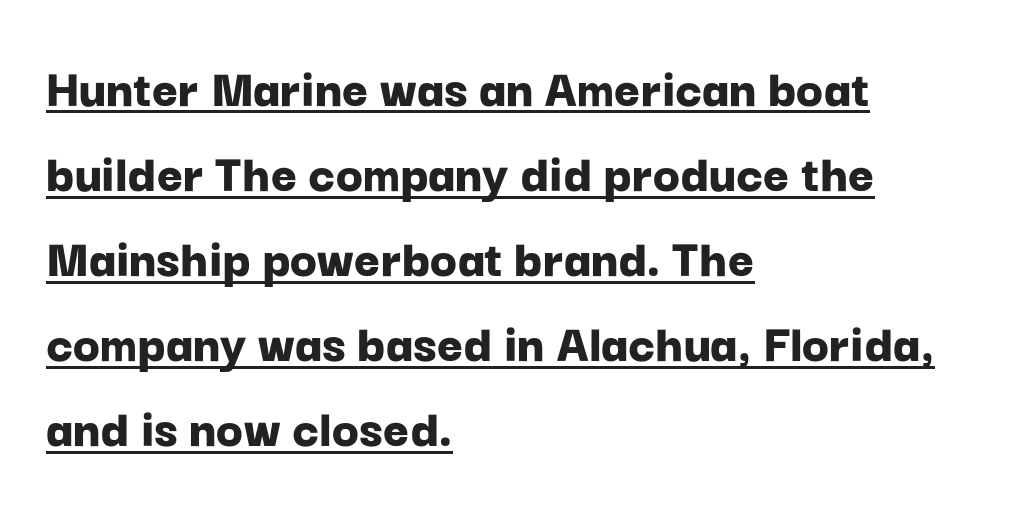
Q: Is the text bold? A: Yes.
Q: Is the text italic (slanted)? A: No, it is upright.
Q: Is the typeface a serif or a sans-serif typeface? A: Sans-serif.
Q: Is the text underlined? A: Yes.
Q: How is the paragraph aligned? A: Left-aligned.
Q: Is the spacing between letters normal or unusually wide? A: Normal.
Q: Is the spacing between lines tight, normal or loose? A: Normal.
Q: Width (condensed, normal, or wide)? A: Normal.
Q: Stroke contrast? A: Low.
Q: x-height? A: Medium.
Q: Monospaced? A: No.
